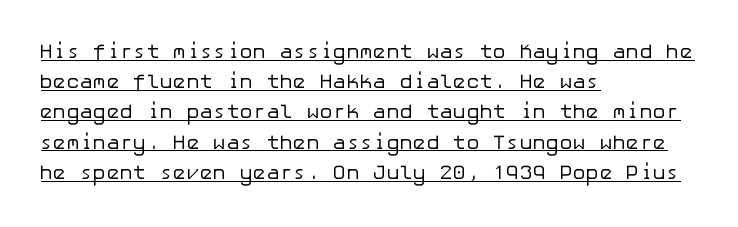
The image shows 20 px text type, upright; set left-aligned, normal line spacing (1.51x), normal letter spacing, underlined.
